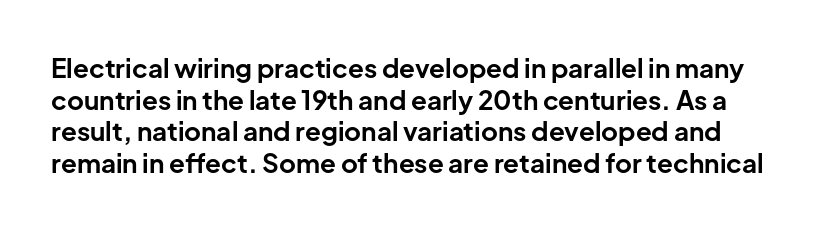
{"italic": "no", "bold": "yes", "underline": "no", "line_spacing_ratio": 1.22, "letter_spacing": "normal", "letter_spacing_em": 0.0, "glyph_px": 26}
